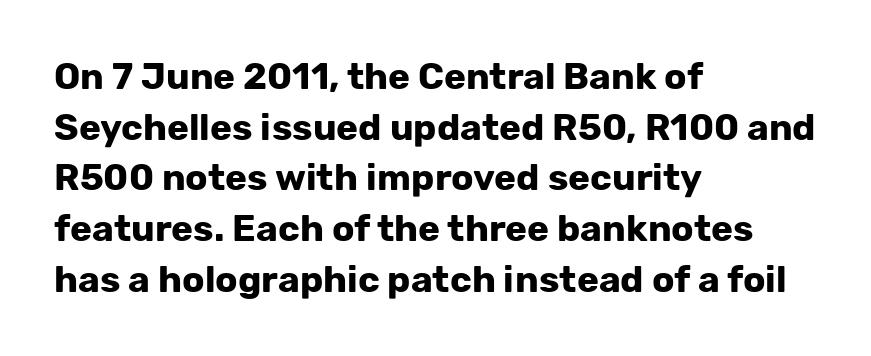
This sample has the flowing, uneven cadence of proportional lettering. A typesetter would label this face a sans. Upright lettering throughout. I'd describe the lettering as bold — thick and assertive.
